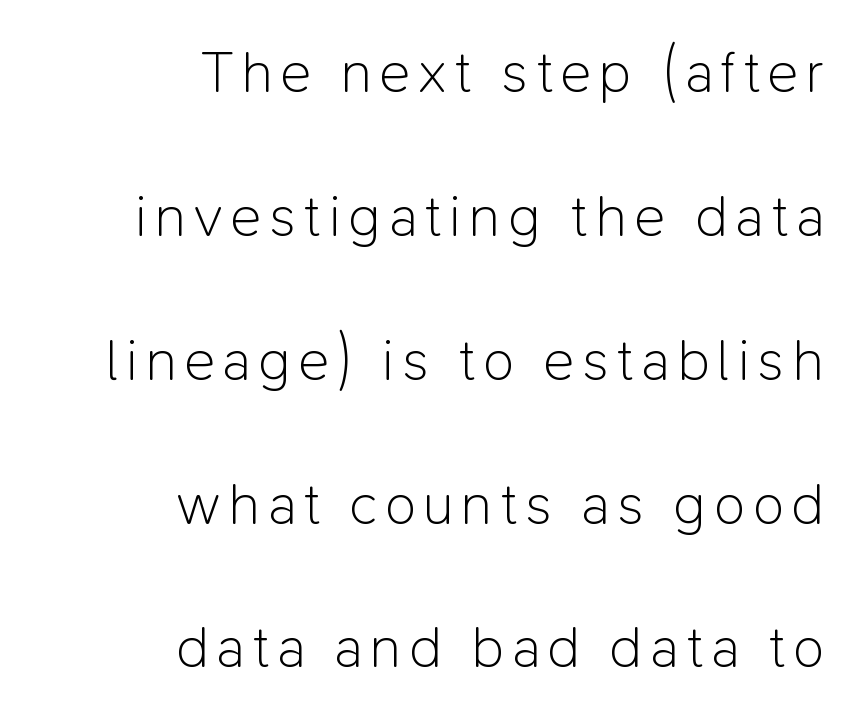
Q: Is the text bold? A: No.
Q: Is the text italic (slanted)? A: No, it is upright.
Q: Is the typeface a serif or a sans-serif typeface? A: Sans-serif.
Q: Is the text underlined? A: No.
Q: How is the paragraph aligned? A: Right-aligned.
Q: Is the spacing between lines tight, normal or loose? A: Loose.
Q: Width (condensed, normal, or wide)? A: Normal.
Q: Stroke contrast? A: Low.
Q: x-height? A: Medium.
Q: Monospaced? A: No.
